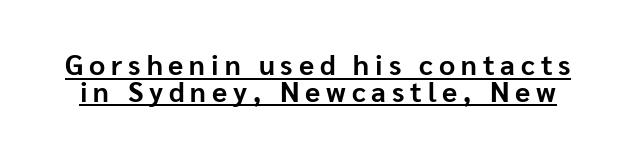
{"serif": "no", "italic": "no", "bold": "yes", "weight": "bold", "width": "normal", "stroke_contrast": "low", "x_height": "medium", "monospaced": "no", "underline": "yes", "line_spacing": "tight", "line_spacing_ratio": 0.95, "letter_spacing": "wide", "letter_spacing_em": 0.21, "glyph_px": 28}
